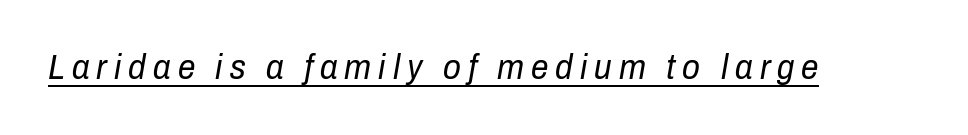
The image shows 35 px regular-weight, condensed type, italic (leaning right); set unusually wide letter spacing (+0.2 em), underlined; low stroke contrast and a medium x-height.
